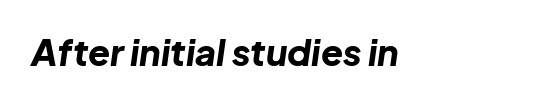
The image shows 36 px bold type, italic (leaning right); set normal letter spacing, not underlined; low stroke contrast and a medium x-height.
